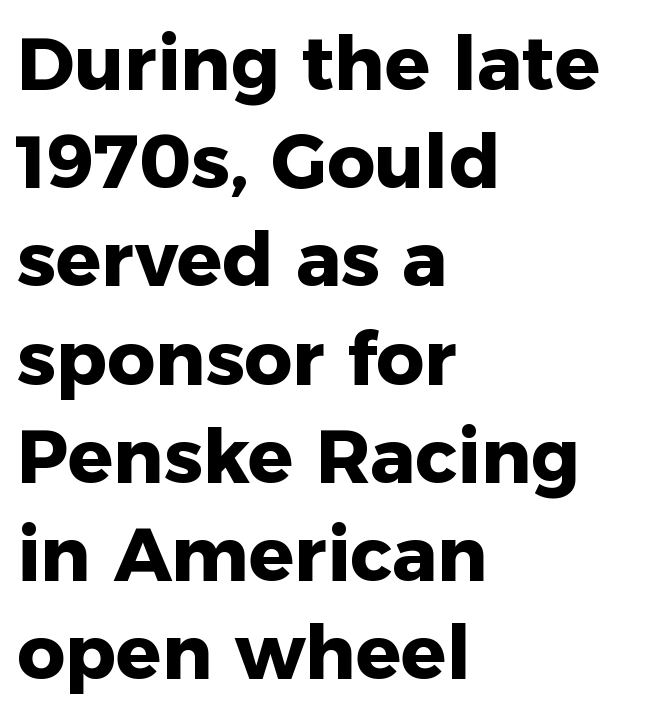
Is there much room between lines? A standard amount, neither cramped nor airy. Beneath every word, the page is bare. Does the lettering tilt? It doesn't — this is upright. The rendering uses a bold face; every stroke is thick and dark. Where is the straight margin? On the left.
